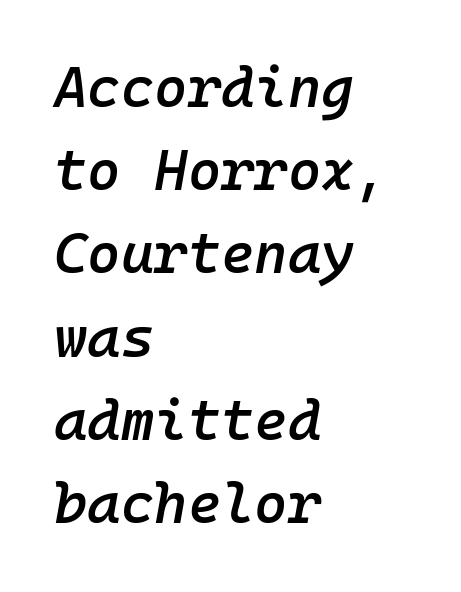
{"italic": "yes", "lean": "right", "slant_degrees": 10, "bold": "semi", "weight": "semibold", "width": "normal", "stroke_contrast": "low", "x_height": "medium", "monospaced": "yes", "underline": "no", "align": "left", "line_spacing": "normal", "line_spacing_ratio": 1.46, "letter_spacing": "normal", "letter_spacing_em": 0.0, "glyph_px": 57}
